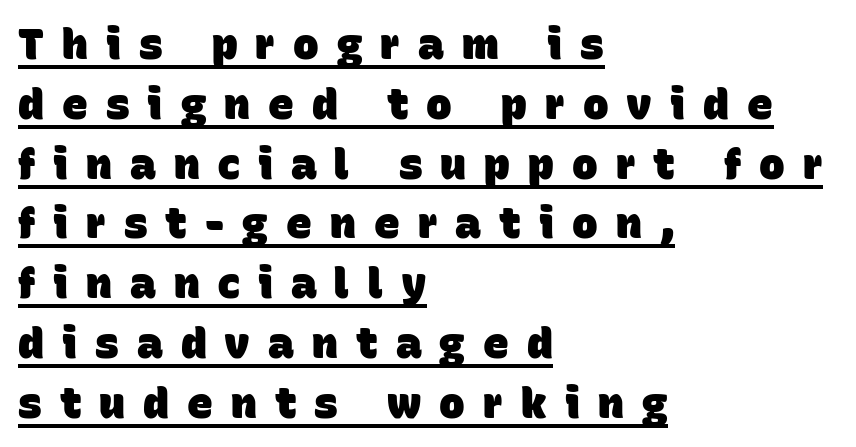
{"serif": "no", "bold": "yes", "weight": "heavy", "width": "normal", "stroke_contrast": "low", "x_height": "large", "monospaced": "no", "underline": "yes", "align": "left", "line_spacing": "normal", "line_spacing_ratio": 1.39, "letter_spacing": "wide", "letter_spacing_em": 0.42, "glyph_px": 43}
